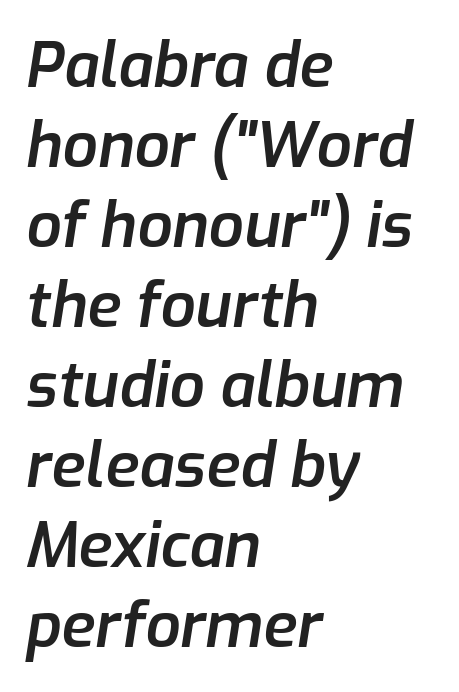
The image shows 62 px semibold type, italic (leaning right); set left-aligned, normal line spacing (1.29x), normal letter spacing, not underlined; low stroke contrast and a medium x-height.
